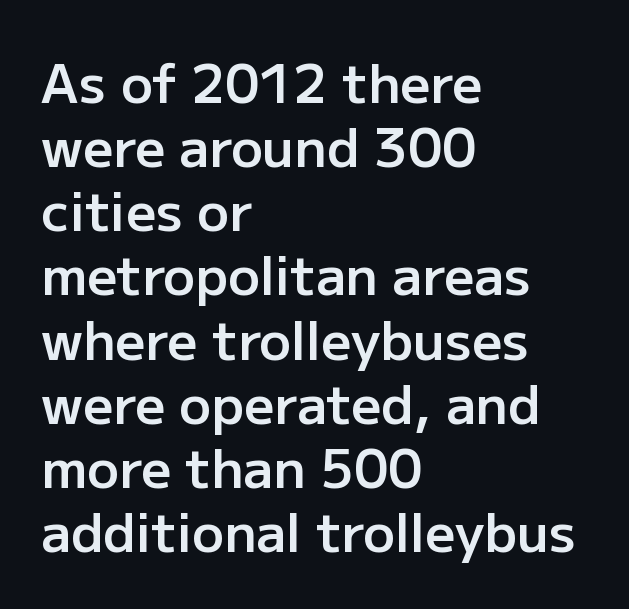
The image shows 53 px semibold sans-serif type, upright; set left-aligned, line spacing 1.21x, normal letter spacing, not underlined; low stroke contrast and a medium x-height.
